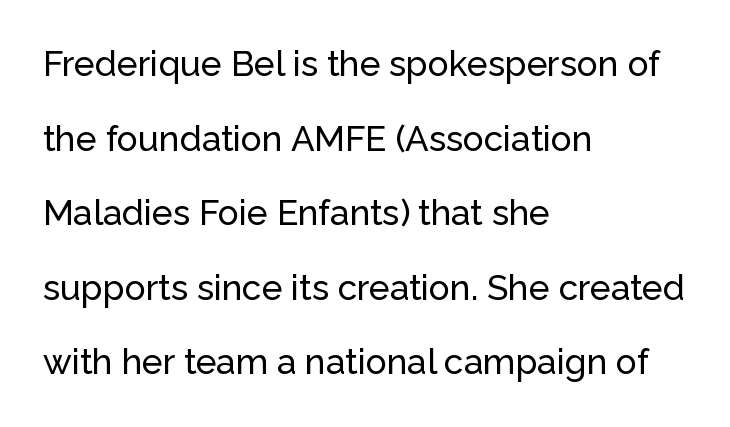
{"serif": "no", "italic": "no", "width": "normal", "stroke_contrast": "low", "x_height": "medium", "monospaced": "no", "underline": "no", "align": "left", "line_spacing": "loose", "line_spacing_ratio": 2.13, "letter_spacing": "normal", "letter_spacing_em": 0.0, "glyph_px": 35}
